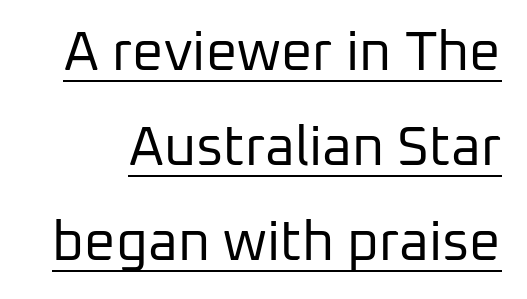
Q: Is the text bold? A: No.
Q: Is the text italic (slanted)? A: No, it is upright.
Q: Is the typeface a serif or a sans-serif typeface? A: Sans-serif.
Q: Is the text underlined? A: Yes.
Q: Is the spacing between letters normal or unusually wide? A: Normal.
Q: Width (condensed, normal, or wide)? A: Normal.
Q: Stroke contrast? A: Low.
Q: x-height? A: Medium.
Q: Monospaced? A: No.
